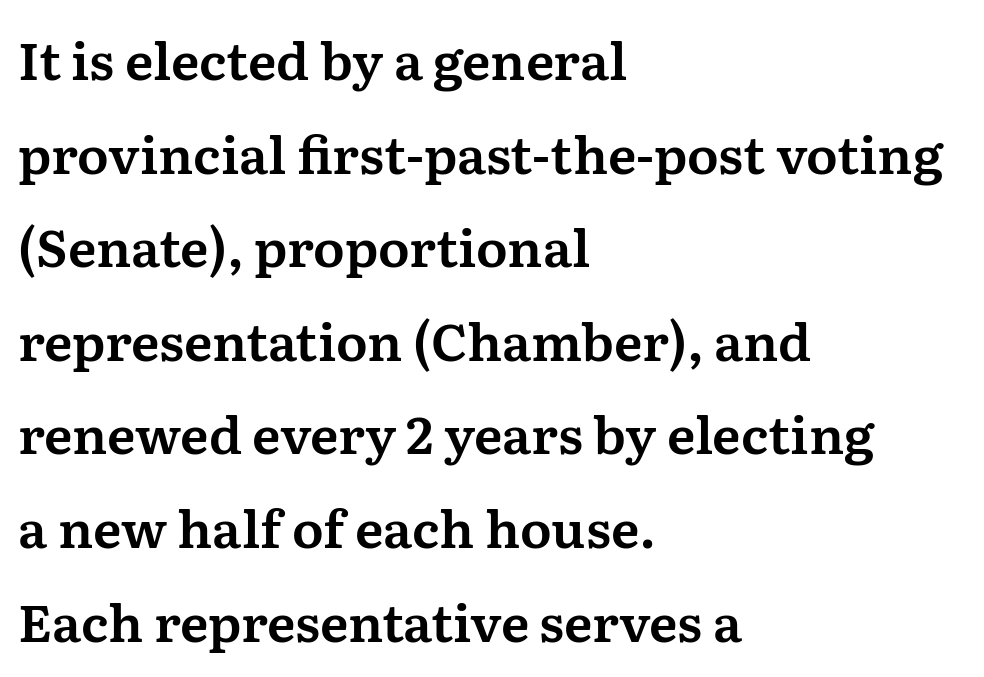
Q: Is the text italic (slanted)? A: No, it is upright.
Q: Is the typeface a serif or a sans-serif typeface? A: Serif.
Q: Is the text underlined? A: No.
Q: How is the paragraph aligned? A: Left-aligned.
Q: Is the spacing between letters normal or unusually wide? A: Normal.
Q: Width (condensed, normal, or wide)? A: Normal.
Q: Stroke contrast? A: Medium.
Q: x-height? A: Medium.
Q: Monospaced? A: No.
